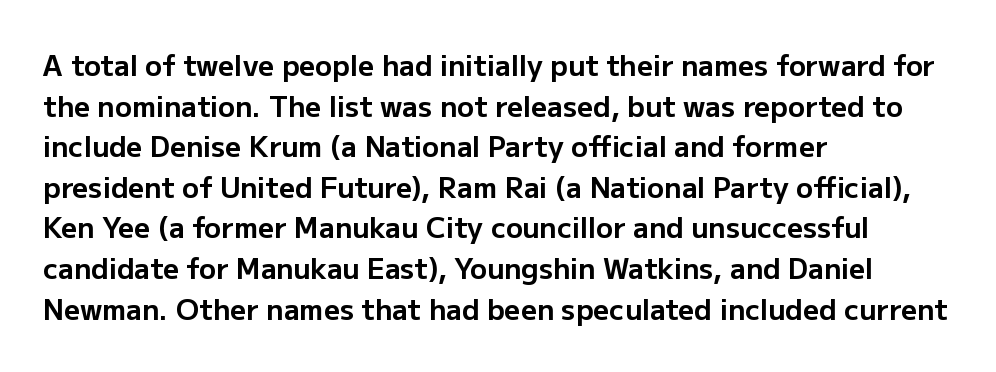
Q: Is the text bold? A: Yes.
Q: Is the text italic (slanted)? A: No, it is upright.
Q: Is the typeface a serif or a sans-serif typeface? A: Sans-serif.
Q: Is the text underlined? A: No.
Q: How is the paragraph aligned? A: Left-aligned.
Q: Is the spacing between letters normal or unusually wide? A: Normal.
Q: Is the spacing between lines tight, normal or loose? A: Normal.
Q: Width (condensed, normal, or wide)? A: Normal.
Q: Stroke contrast? A: Low.
Q: x-height? A: Medium.
Q: Monospaced? A: No.
